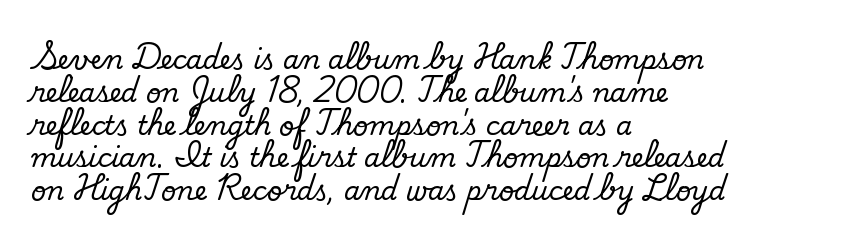
Q: Is the text bold? A: No.
Q: Is the text underlined? A: No.
Q: How is the paragraph aligned? A: Left-aligned.
Q: Is the spacing between letters normal or unusually wide? A: Normal.
Q: Is the spacing between lines tight, normal or loose? A: Normal.
